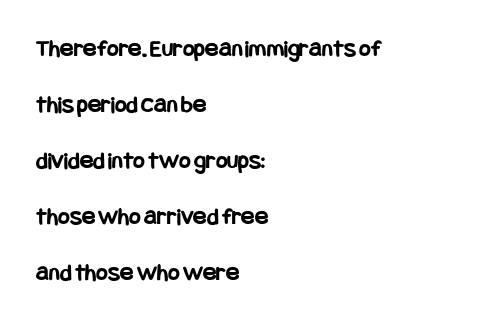
Notice the wide empty band between every row — that's loose leading. The letterforms sit shoulder to shoulder at normal distance. Tall strokes in this sample are plumb rather than angled. Pretty heavy lettering here — definitely bold. The typesetter chose a ragged-right arrangement here.
